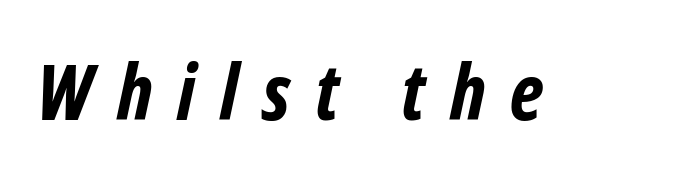
Q: Is the text bold? A: Yes.
Q: Is the typeface a serif or a sans-serif typeface? A: Sans-serif.
Q: Is the text underlined? A: No.
Q: Is the spacing between letters normal or unusually wide? A: Unusually wide.
Q: Width (condensed, normal, or wide)? A: Condensed.
Q: Stroke contrast? A: Low.
Q: x-height? A: Medium.
Q: Monospaced? A: No.
